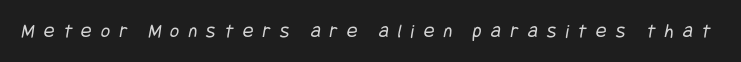
{"bold": "no", "underline": "no", "letter_spacing": "wide", "letter_spacing_em": 0.46, "glyph_px": 20}
